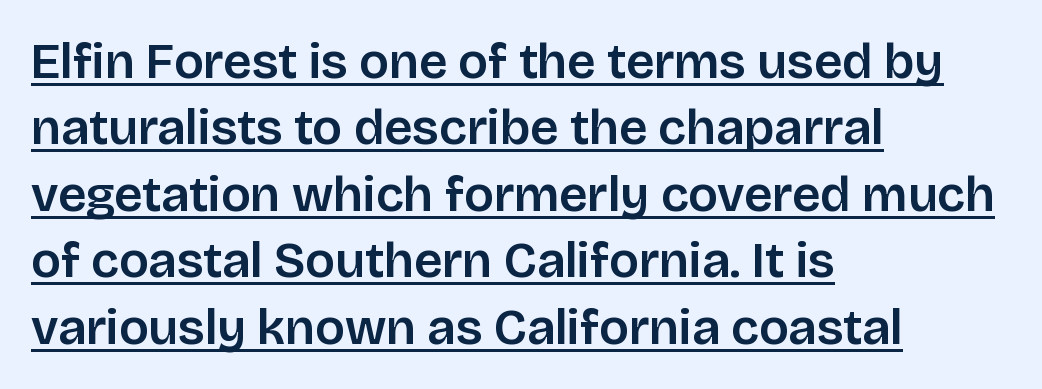
Ordinary non-slanted type is in use. Line starts are locked; line ends wander. Whoever set this chose a conventional vertical rhythm. Think of a printed novel: that variable character pitch is what you see here. Is this a sans? Yes — the strokes have no serifs. Decoration check: the copy is underlined.
